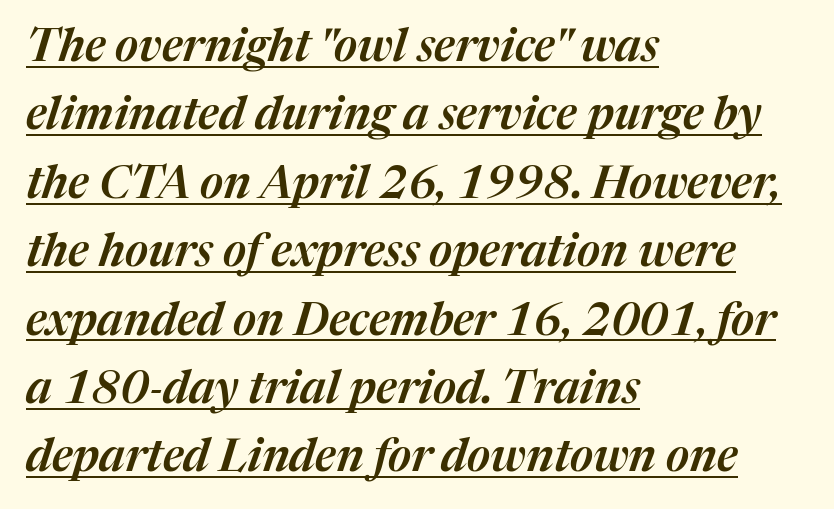
The image shows 45 px text type, italic (leaning right); set left-aligned, normal line spacing (1.52x), normal letter spacing, underlined; medium stroke contrast and a medium x-height.
